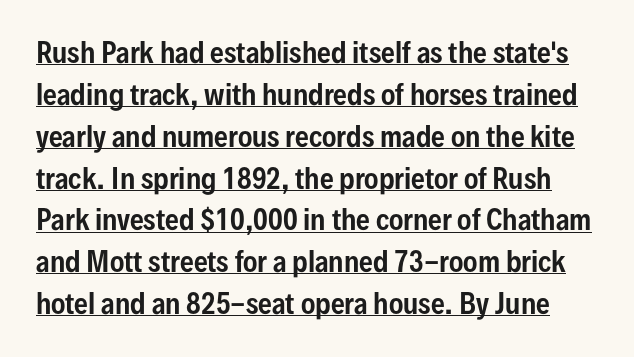
The string is rendered with underlining switched on. Caption: standard tracking, unaltered. The space between consecutive lines is moderate. This is roman type, the default non-slanted kind.
